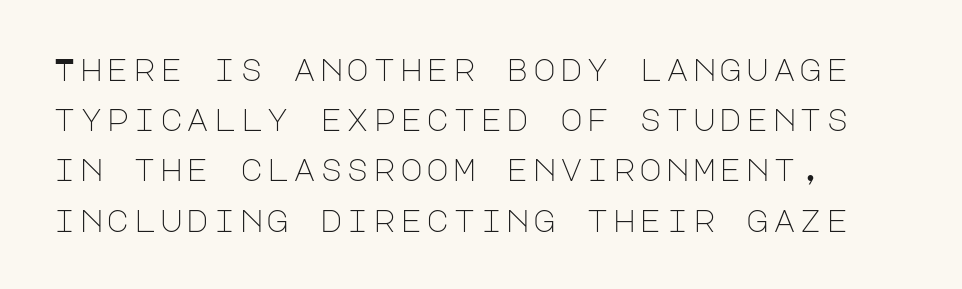
{"serif": "no", "italic": "no", "bold": "no", "weight": "light", "width": "normal", "stroke_contrast": "low", "x_height": "large", "underline": "no", "align": "left", "line_spacing": "normal", "line_spacing_ratio": 1.62, "glyph_px": 31}
